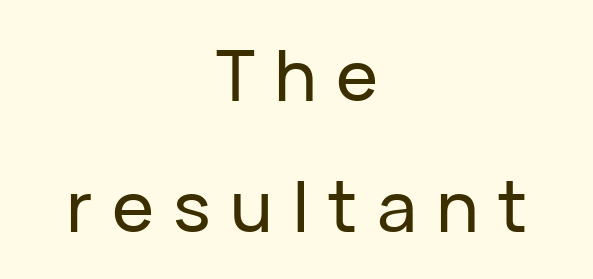
Honestly, there is no underline to notice here at all. Compared with a flush-left layout, this one balances lines on the center instead. Proportional: the letters do not fall into vertical columns. The letters carry no serifs — their stems end cleanly without finishing strokes. The lettering holds an erect, upright posture throughout. The passage shown has open, widely tracked lettering throughout.
